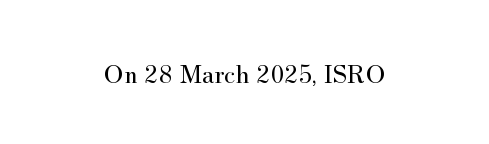
Q: Is the text bold? A: No.
Q: Is the text italic (slanted)? A: No, it is upright.
Q: Is the text underlined? A: No.
Q: How is the paragraph aligned? A: Centered.
Q: Is the spacing between letters normal or unusually wide? A: Normal.
